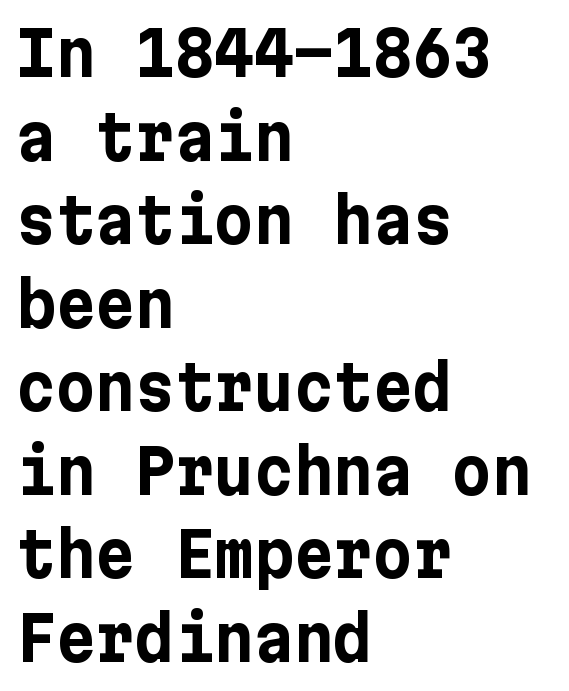
{"serif": "no", "italic": "no", "bold": "yes", "weight": "bold", "width": "normal", "stroke_contrast": "low", "x_height": "medium", "underline": "no", "align": "left", "line_spacing": "normal", "line_spacing_ratio": 1.37, "letter_spacing": "normal", "letter_spacing_em": 0.0, "glyph_px": 61}
